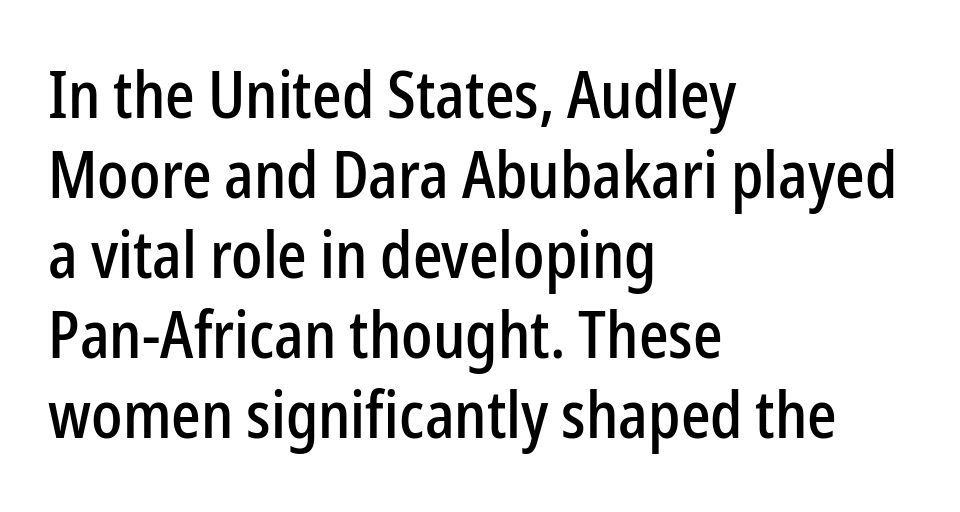
The image shows 65 px condensed sans-serif type, upright; set left-aligned, line spacing 1.23x, normal letter spacing, not underlined; low stroke contrast and a medium x-height.
